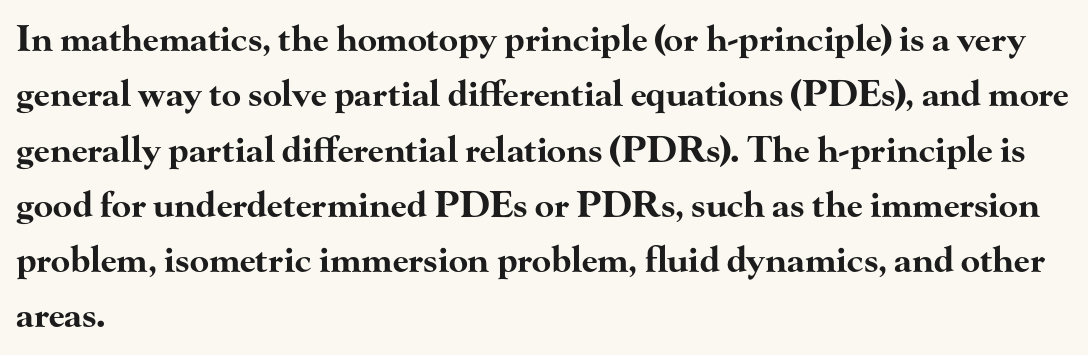
The image shows 35 px bold, wide serif type, upright; set left-aligned, normal line spacing (1.58x), normal letter spacing, not underlined; high stroke contrast and a small x-height.
